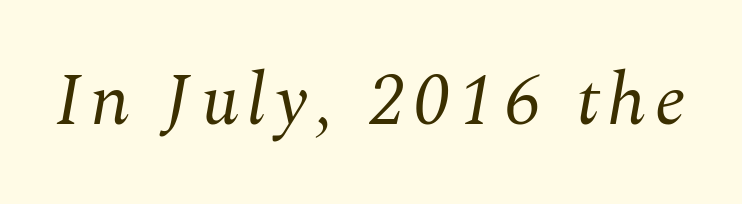
Q: Is the text bold? A: No.
Q: Is the text italic (slanted)? A: Yes, it leans right by about 10 degrees.
Q: Is the typeface a serif or a sans-serif typeface? A: Serif.
Q: Is the text underlined? A: No.
Q: Width (condensed, normal, or wide)? A: Normal.
Q: Stroke contrast? A: Medium.
Q: x-height? A: Medium.
Q: Monospaced? A: No.
